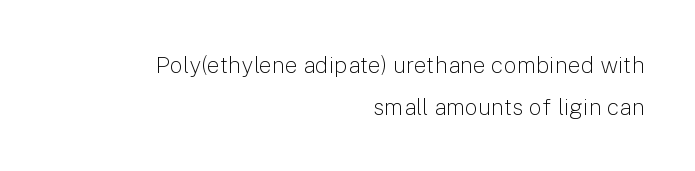
Q: Is the text bold? A: No.
Q: Is the text italic (slanted)? A: No, it is upright.
Q: Is the text underlined? A: No.
Q: How is the paragraph aligned? A: Right-aligned.
Q: Is the spacing between letters normal or unusually wide? A: Normal.
